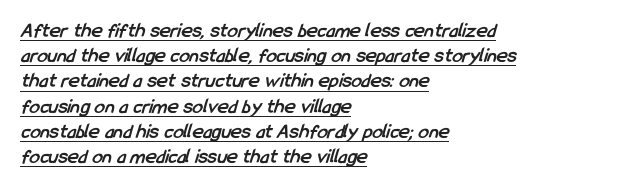
{"bold": "yes", "underline": "yes", "align": "left", "line_spacing_ratio": 1.2, "letter_spacing": "normal", "letter_spacing_em": 0.0, "glyph_px": 21}
